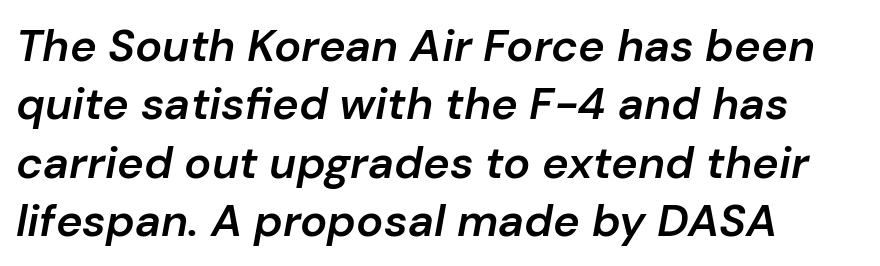
Q: Is the text bold? A: Semi-bold.
Q: Is the text italic (slanted)? A: Yes, it leans right by about 10 degrees.
Q: Is the text underlined? A: No.
Q: How is the paragraph aligned? A: Left-aligned.
Q: Is the spacing between letters normal or unusually wide? A: Normal.
Q: Is the spacing between lines tight, normal or loose? A: Normal.
Q: Width (condensed, normal, or wide)? A: Normal.
Q: Stroke contrast? A: Low.
Q: x-height? A: Medium.
Q: Monospaced? A: No.
